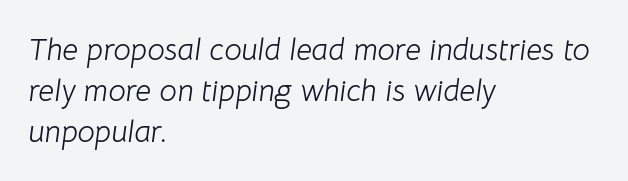
Q: Is the text bold? A: No.
Q: Is the text italic (slanted)? A: Yes, it leans right by about 8 degrees.
Q: Is the text underlined? A: No.
Q: How is the paragraph aligned? A: Left-aligned.
Q: Is the spacing between letters normal or unusually wide? A: Normal.
Q: Is the spacing between lines tight, normal or loose? A: Normal.
Q: Width (condensed, normal, or wide)? A: Normal.
Q: Stroke contrast? A: Low.
Q: x-height? A: Medium.
Q: Monospaced? A: No.
